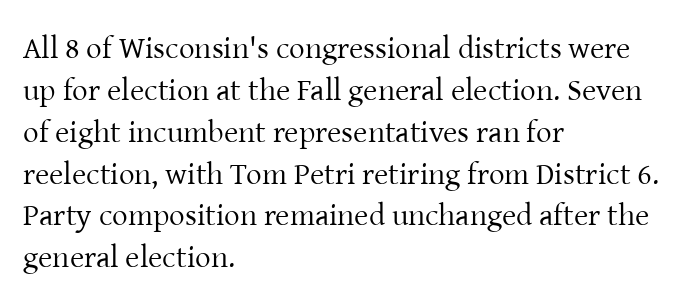
The passage shown is not underscored anywhere. Where is the straight margin? On the left. A typesetter would mark this as roman, not italic. The passage shown is typeset with a serif family. The rows are spaced the way most documents space them. Weight class: somewhere from thin through regular.
